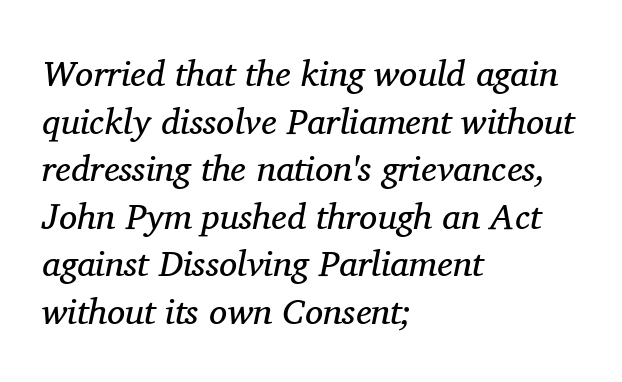
{"serif": "yes", "italic": "yes", "lean": "right", "slant_degrees": 11, "bold": "no", "weight": "regular", "width": "normal", "stroke_contrast": "medium", "x_height": "medium", "monospaced": "no", "underline": "no", "align": "left", "line_spacing": "normal", "line_spacing_ratio": 1.32, "letter_spacing": "normal", "letter_spacing_em": 0.0, "glyph_px": 36}
